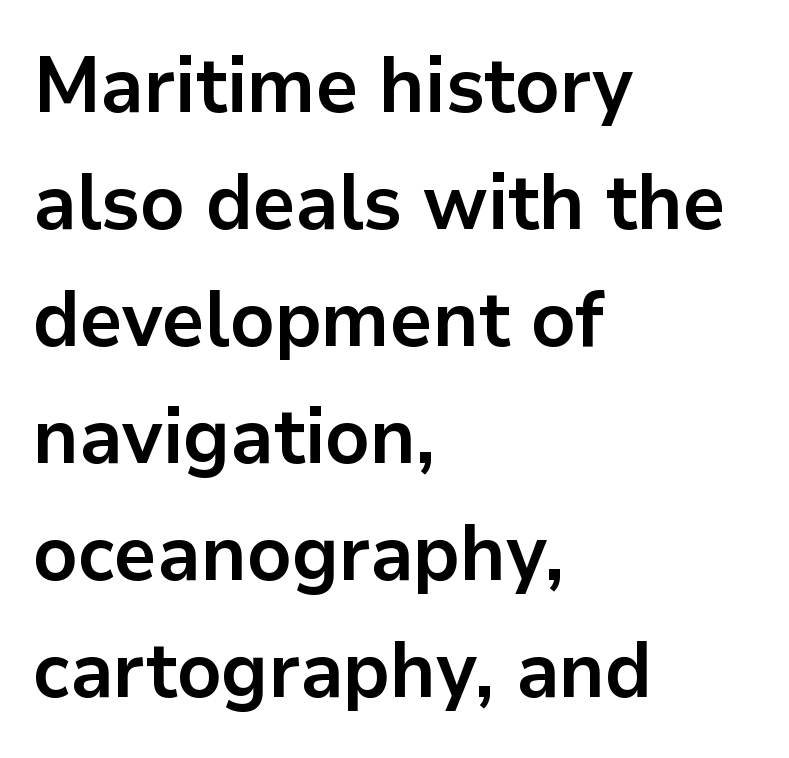
{"serif": "no", "italic": "no", "bold": "yes", "weight": "bold", "width": "normal", "stroke_contrast": "low", "x_height": "medium", "monospaced": "no", "underline": "no", "align": "left", "line_spacing": "normal", "line_spacing_ratio": 1.5, "letter_spacing": "normal", "letter_spacing_em": 0.0, "glyph_px": 78}
